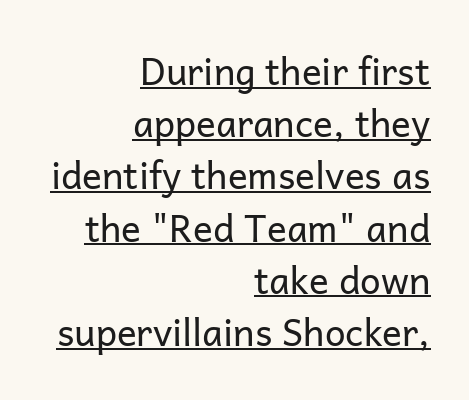
{"serif": "no", "italic": "no", "bold": "no", "weight": "regular", "width": "normal", "stroke_contrast": "low", "x_height": "medium", "monospaced": "no", "underline": "yes", "align": "right", "line_spacing": "normal", "line_spacing_ratio": 1.41, "letter_spacing": "normal", "letter_spacing_em": 0.0, "glyph_px": 37}
